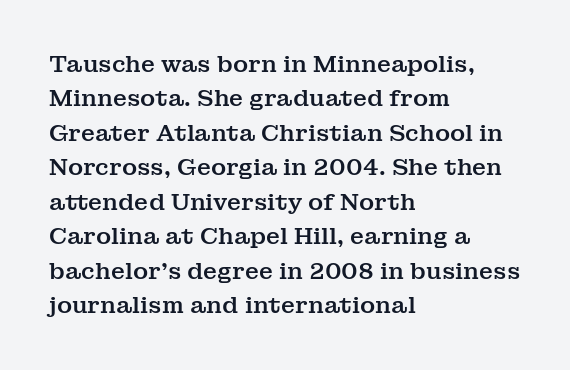
{"italic": "no", "underline": "no", "align": "left", "line_spacing": "normal", "line_spacing_ratio": 1.5, "letter_spacing": "normal", "letter_spacing_em": 0.0, "glyph_px": 23}
